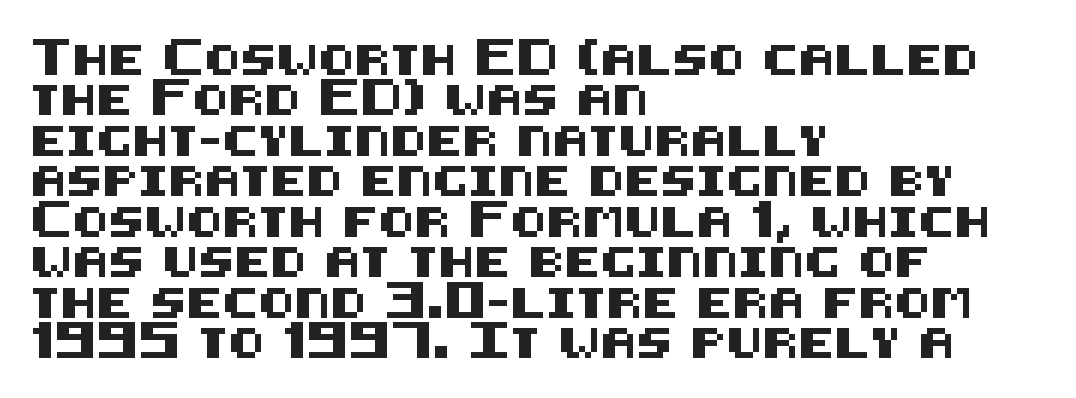
What's the leading like? Ordinary, nothing unusual. Posture: upright roman. No word sits above an underline. Short note: letters normally spaced. In CSS terms this would be text-align: left.
